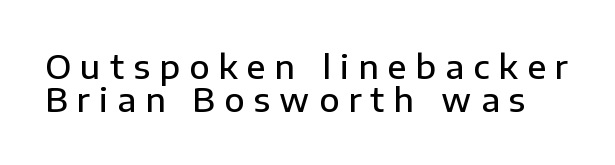
The glyphs in this specimen are sans serif. Underlining? Definitely not there. The tracking reads as deliberately expanded to a designer's eye. Notice how the stems are strictly vertical — no italics here.
